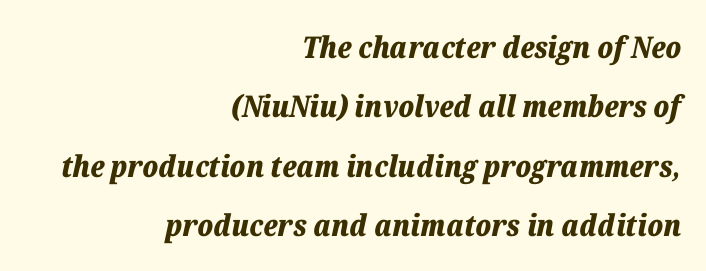
Q: Is the text bold? A: Yes.
Q: Is the text italic (slanted)? A: Yes, it leans right by about 12 degrees.
Q: Is the text underlined? A: No.
Q: How is the paragraph aligned? A: Right-aligned.
Q: Is the spacing between letters normal or unusually wide? A: Normal.
Q: Is the spacing between lines tight, normal or loose? A: Loose.
Q: Width (condensed, normal, or wide)? A: Normal.
Q: Stroke contrast? A: Low.
Q: x-height? A: Medium.
Q: Monospaced? A: No.
